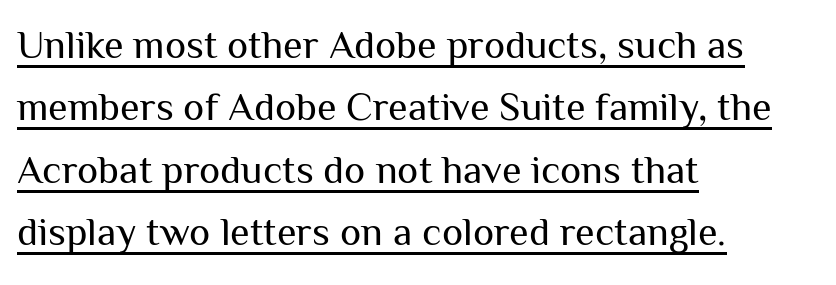
The image shows 40 px regular-weight sans-serif type, upright; set left-aligned, normal line spacing (1.56x), normal letter spacing, underlined; medium stroke contrast and a medium x-height.
